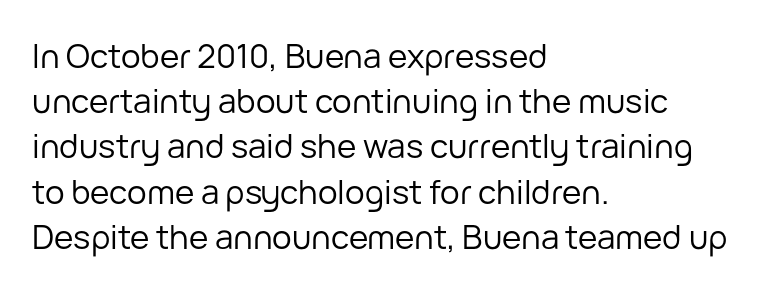
{"serif": "no", "italic": "no", "bold": "no", "weight": "regular", "width": "normal", "stroke_contrast": "low", "x_height": "medium", "monospaced": "no", "underline": "no", "align": "left", "line_spacing": "normal", "line_spacing_ratio": 1.37, "letter_spacing": "normal", "letter_spacing_em": 0.0, "glyph_px": 33}
